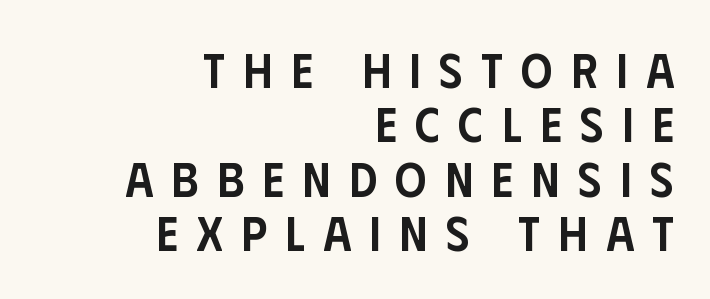
Display-style spreading of the glyphs; the letterfit is very open. A clean baseline with only descenders dipping below it. One glance says dense: line gaps are narrower than usual. Looks like regular typesetting: each glyph gets only the width it needs. These words are printed semibold, heavier than regular yet not bold.
